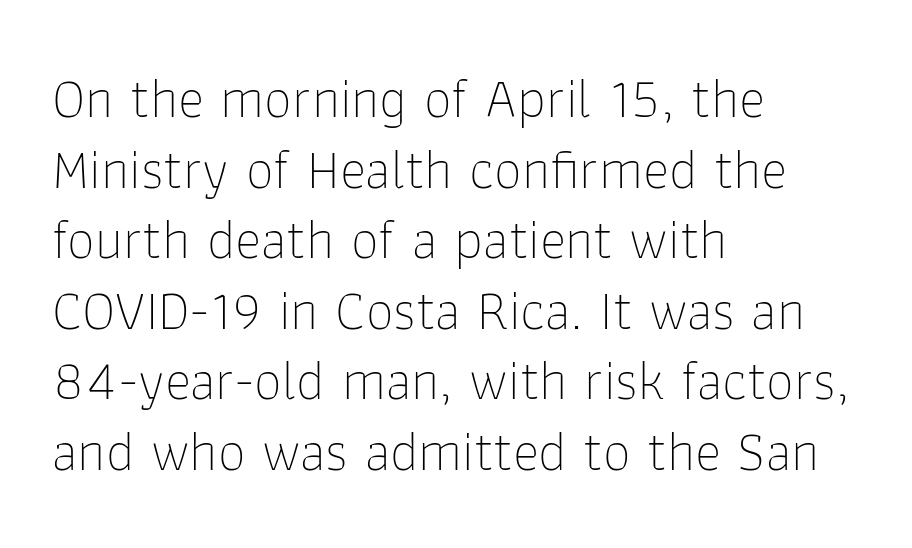
{"serif": "no", "italic": "no", "bold": "no", "weight": "thin", "width": "normal", "stroke_contrast": "low", "x_height": "medium", "monospaced": "no", "underline": "no", "align": "left", "line_spacing": "normal", "line_spacing_ratio": 1.26, "letter_spacing": "normal", "letter_spacing_em": 0.0, "glyph_px": 56}
